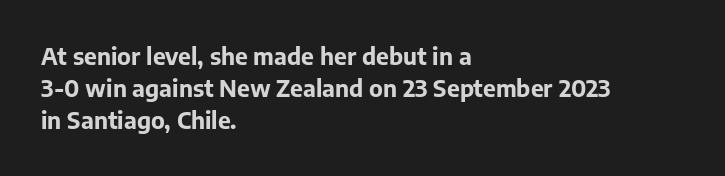
The image shows 23 px bold type, upright; set left-aligned, normal line spacing (1.39x), normal letter spacing, not underlined.
